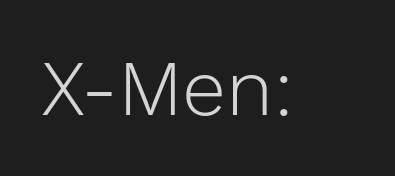
Ascenders rise straight up at ninety degrees. The space directly below the letters is spotless. What kind of face is this? One without serifs — a sans. This reads as an unemphasized weight, regular at the heaviest.
